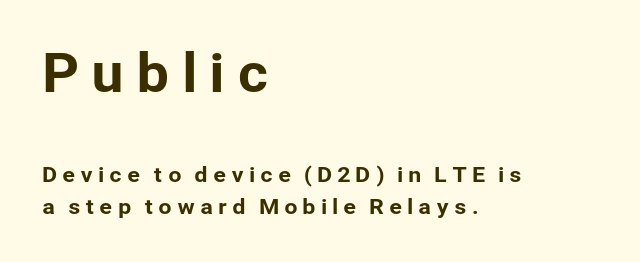
The image shows 52 px sans-serif type, upright; set left-aligned, normal line spacing (1.51x), unusually wide letter spacing (+0.22 em), not underlined; the first (top) block is 2.48x larger; low stroke contrast and a medium x-height.
